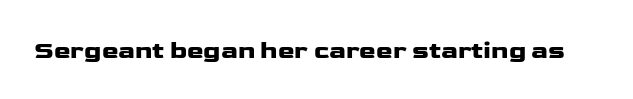
If you drew a line through each stem, it would be perfectly vertical. Characters follow at the spacing the type designer built in. The words here are not underlined.
